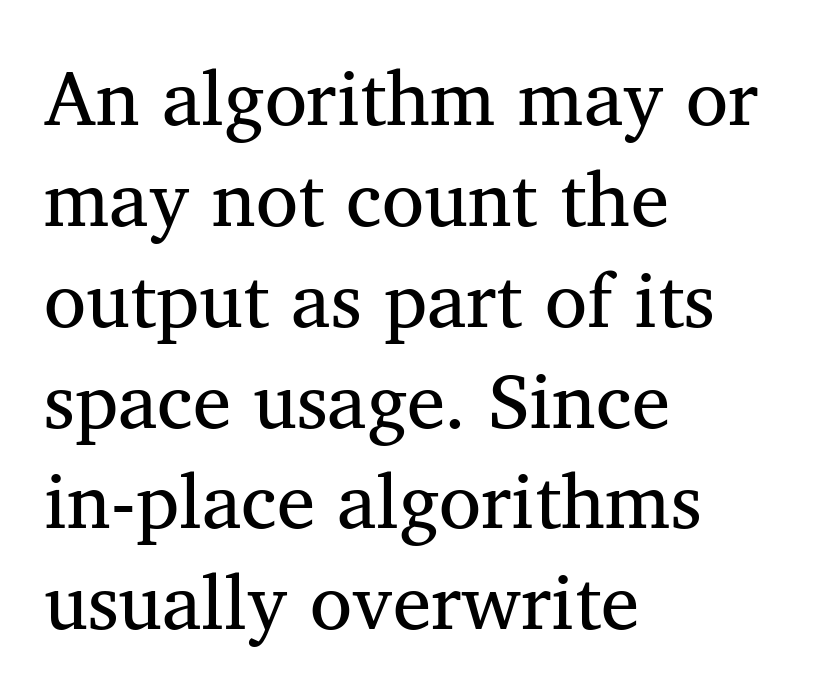
{"serif": "yes", "italic": "no", "bold": "no", "weight": "regular", "width": "normal", "stroke_contrast": "medium", "x_height": "medium", "monospaced": "no", "underline": "no", "align": "left", "line_spacing": "normal", "line_spacing_ratio": 1.31, "letter_spacing": "normal", "letter_spacing_em": 0.0, "glyph_px": 77}
